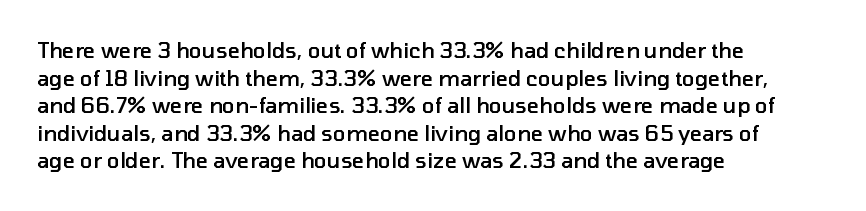
Q: Is the text bold? A: Semi-bold.
Q: Is the text italic (slanted)? A: No, it is upright.
Q: Is the text underlined? A: No.
Q: How is the paragraph aligned? A: Left-aligned.
Q: Is the spacing between letters normal or unusually wide? A: Normal.
Q: Is the spacing between lines tight, normal or loose? A: Normal.
